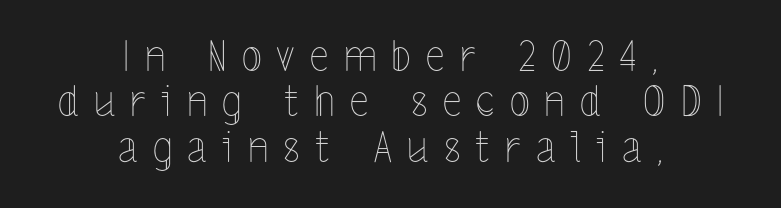
{"italic": "no", "bold": "no", "weight": "thin", "width": "condensed", "x_height": "medium", "monospaced": "no", "underline": "no", "align": "center", "line_spacing": "tight", "line_spacing_ratio": 1.08, "letter_spacing": "wide", "letter_spacing_em": 0.36, "glyph_px": 42}
